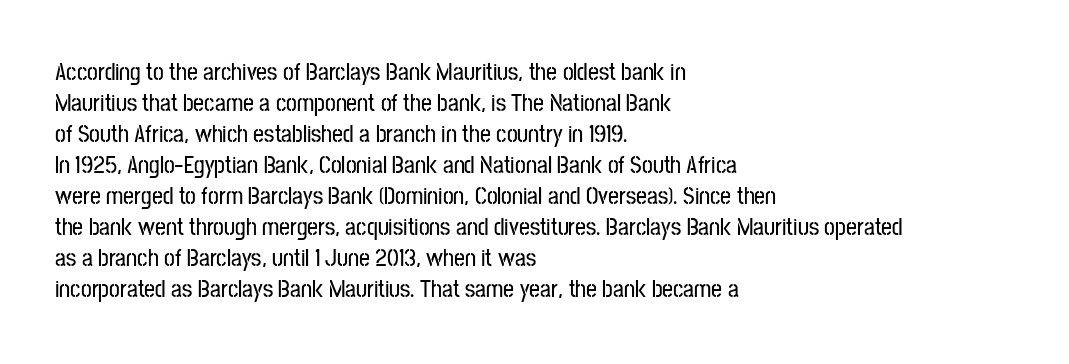
The rag falls on the right side of this text block. How would I describe the line gaps? Plain and ordinary. Ordinary non-slanted type is in use. The gaps between neighbouring characters are ordinary and unremarkable.
